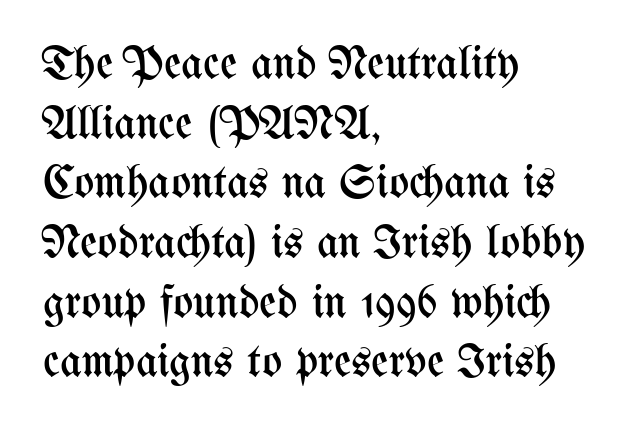
The image shows 47 px regular-weight, condensed type, upright; set left-aligned, normal line spacing (1.27x), normal letter spacing, not underlined; medium stroke contrast and a medium x-height.
